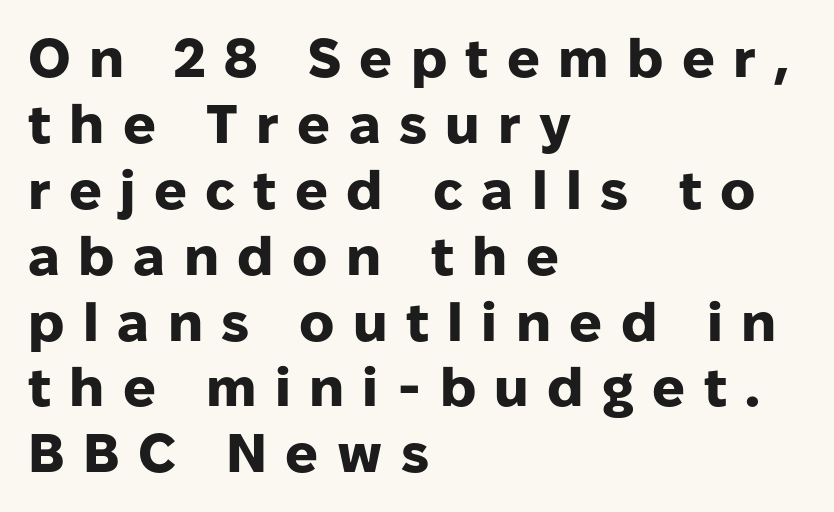
{"serif": "no", "italic": "no", "bold": "yes", "weight": "heavy", "width": "normal", "stroke_contrast": "low", "x_height": "medium", "monospaced": "no", "underline": "no", "align": "left", "line_spacing_ratio": 1.22, "letter_spacing": "wide", "letter_spacing_em": 0.34, "glyph_px": 54}
